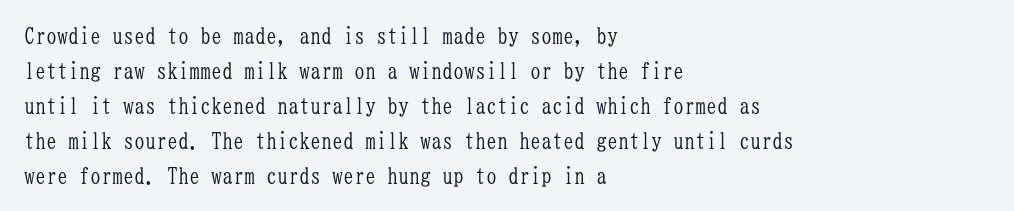
The image shows 22 px text type, upright; set left-aligned, normal line spacing (1.59x), normal letter spacing, not underlined.
